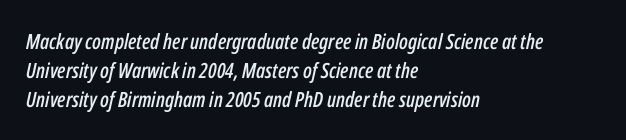
In terms of leading, this rendering sits right in the middle. Is the block centered? No — it sits flush against the left margin. When letters slant like this, we call the style italic. The gaps between neighbouring characters are ordinary and unremarkable. Letters rest on an invisible, unmarked baseline.
